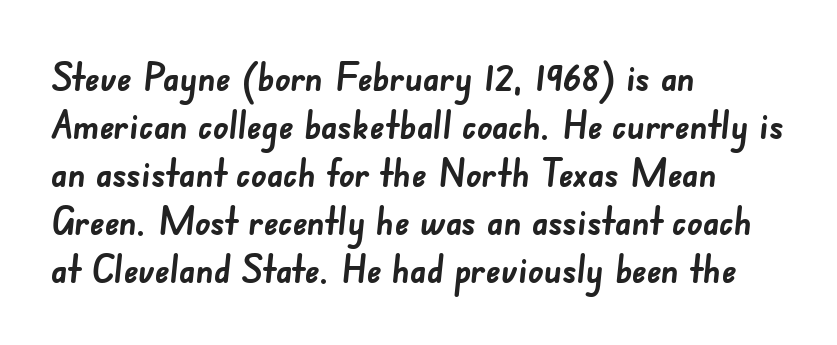
The image shows 38 px semibold sans-serif type; set left-aligned, normal line spacing (1.26x), normal letter spacing, not underlined; low stroke contrast and a small x-height.
